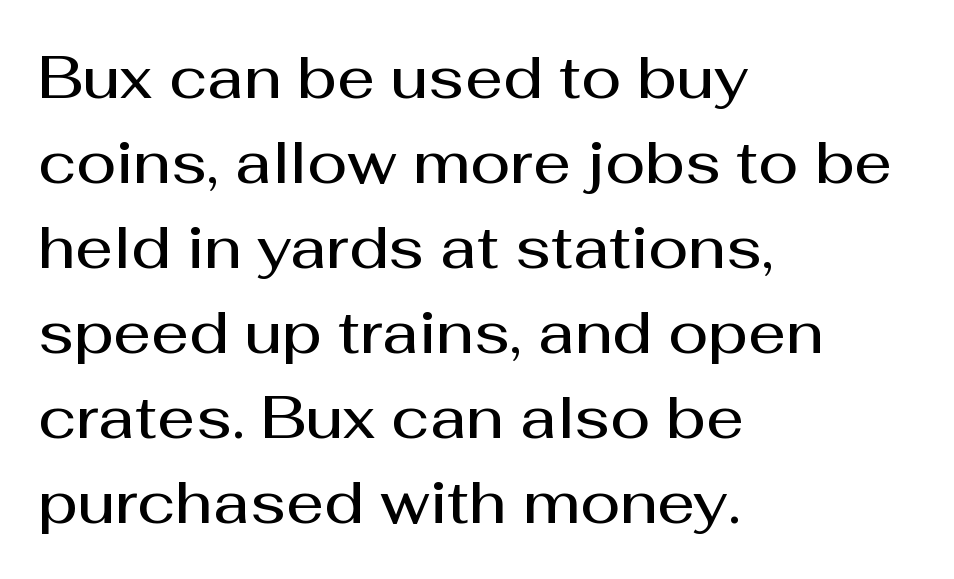
The horizontal fit of the characters is conventional and even. The lines sit at an ordinary, default distance from one another. The lettering stays uniformly vertical, giving the passage a roman look. The text block is weighted toward the left margin, trailing off unevenly rightward.
